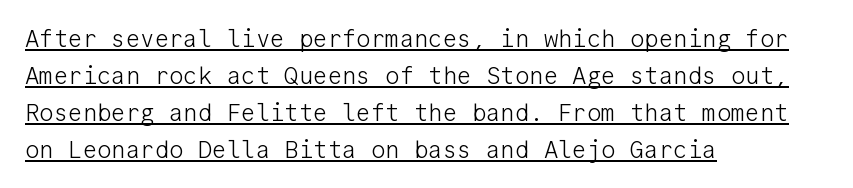
{"italic": "no", "bold": "no", "underline": "yes", "align": "left", "line_spacing": "normal", "line_spacing_ratio": 1.54, "letter_spacing": "normal", "letter_spacing_em": 0.0, "glyph_px": 24}
